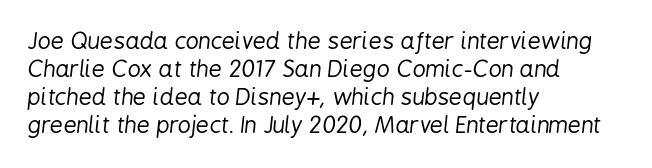
The image shows 23 px text type, italic (leaning right); set left-aligned, line spacing 1.22x, normal letter spacing, not underlined.
